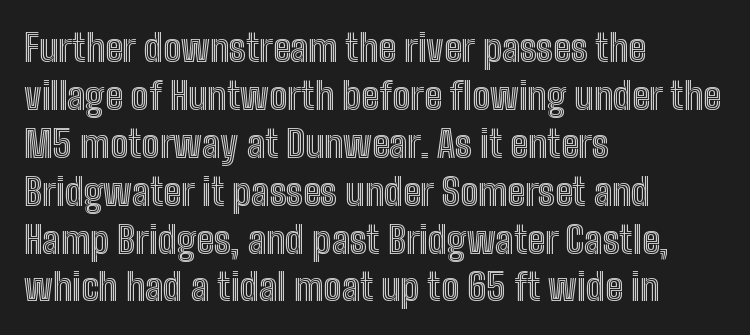
{"italic": "no", "width": "condensed", "x_height": "medium", "monospaced": "no", "underline": "no", "align": "left", "line_spacing": "normal", "line_spacing_ratio": 1.26, "letter_spacing": "normal", "letter_spacing_em": 0.0, "glyph_px": 38}
